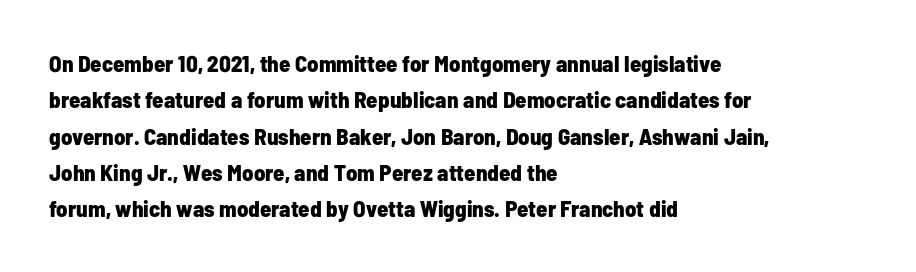
{"italic": "no", "bold": "yes", "underline": "no", "align": "left", "line_spacing": "normal", "line_spacing_ratio": 1.58, "letter_spacing": "normal", "letter_spacing_em": 0.0, "glyph_px": 23}
